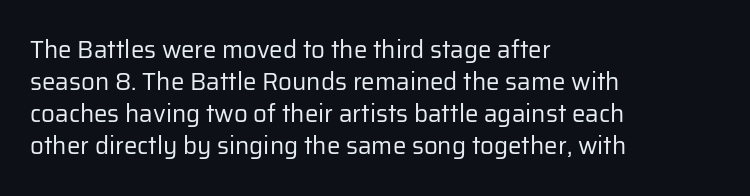
Q: Is the text bold? A: No.
Q: Is the text italic (slanted)? A: No, it is upright.
Q: Is the text underlined? A: No.
Q: How is the paragraph aligned? A: Left-aligned.
Q: Is the spacing between letters normal or unusually wide? A: Normal.
Q: Is the spacing between lines tight, normal or loose? A: Normal.
